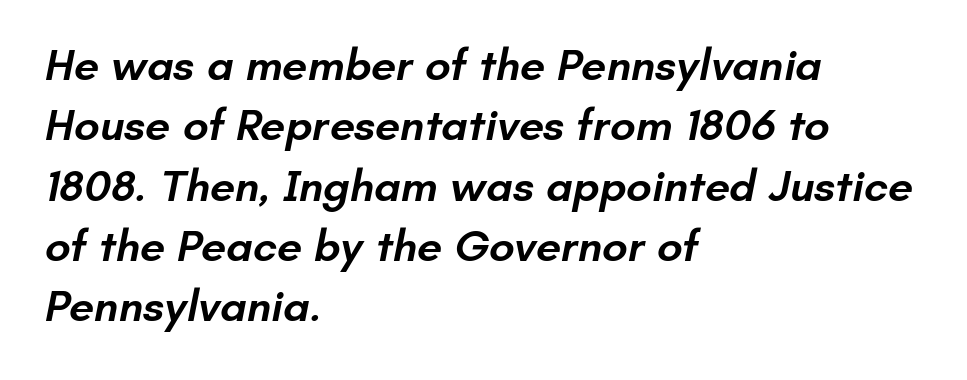
The compositor pushed each line to the left boundary. The specimen omits any rule beneath the text block's lines. The space between consecutive lines is moderate. Serif or sans? Sans — the stroke terminals are bare. Tracking here is standard; glyphs follow each other at the usual distance.
